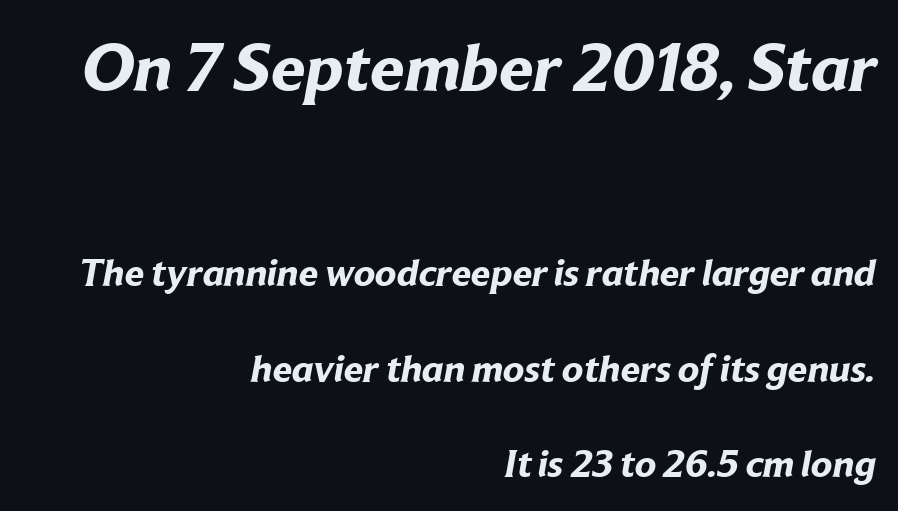
The image shows 69 px bold sans-serif type; set right-aligned, loose line spacing (2.45x), normal letter spacing, not underlined; the first (top) block is 1.77x larger; low stroke contrast and a medium x-height.
